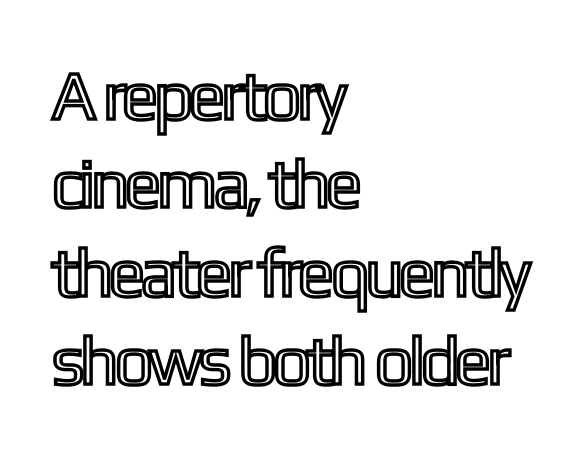
The image shows 69 px condensed type, upright; set left-aligned, normal line spacing (1.28x), normal letter spacing, not underlined; a medium x-height.
